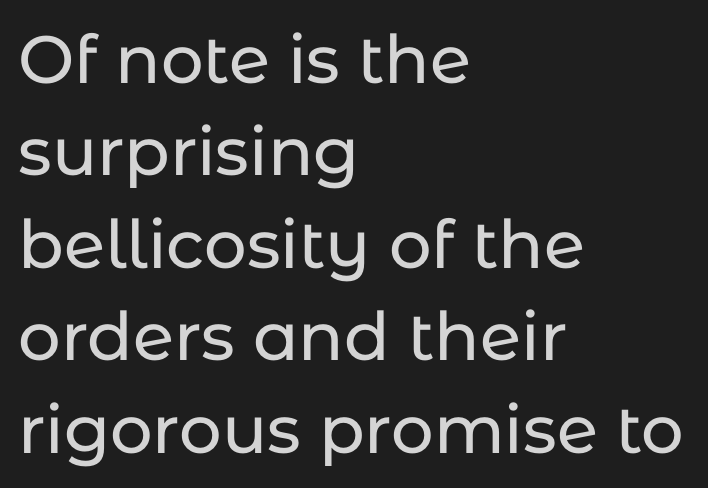
The image shows 67 px sans-serif type, upright; set left-aligned, normal line spacing (1.38x), normal letter spacing, not underlined; low stroke contrast and a medium x-height.
